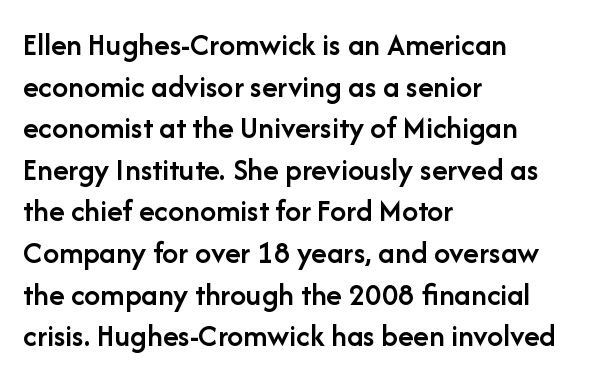
{"serif": "no", "italic": "no", "bold": "semi", "weight": "semibold", "width": "normal", "stroke_contrast": "low", "x_height": "medium", "monospaced": "no", "underline": "no", "align": "left", "line_spacing": "normal", "line_spacing_ratio": 1.3, "letter_spacing": "normal", "letter_spacing_em": 0.0, "glyph_px": 32}
